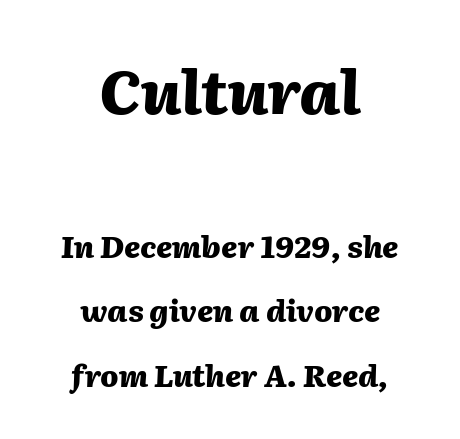
Q: Is the text bold? A: Yes.
Q: Is the text italic (slanted)? A: Yes, it leans right by about 2 degrees.
Q: Is the text underlined? A: No.
Q: How is the paragraph aligned? A: Centered.
Q: Is the spacing between letters normal or unusually wide? A: Normal.
Q: Is the spacing between lines tight, normal or loose? A: Loose.
Q: Which block of text is set in a larger size, the first (top) or the second (bottom)? A: The first (top) one.
Q: Width (condensed, normal, or wide)? A: Normal.
Q: Stroke contrast? A: Medium.
Q: x-height? A: Medium.
Q: Monospaced? A: No.
